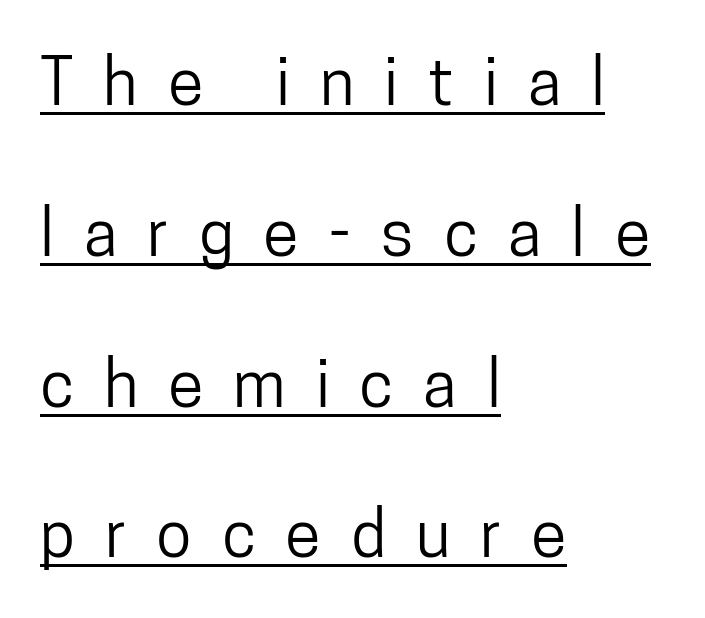
The image shows 65 px condensed sans-serif type, upright; set left-aligned, loose line spacing (2.32x), unusually wide letter spacing (+0.46 em), underlined; low stroke contrast and a medium x-height.
